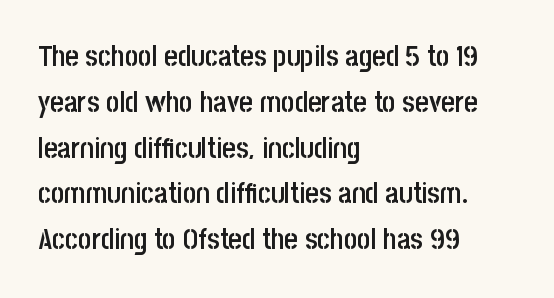
The image shows 29 px semibold, condensed sans-serif type, upright; set left-aligned, normal line spacing (1.58x), normal letter spacing, not underlined; low stroke contrast and a large x-height.
